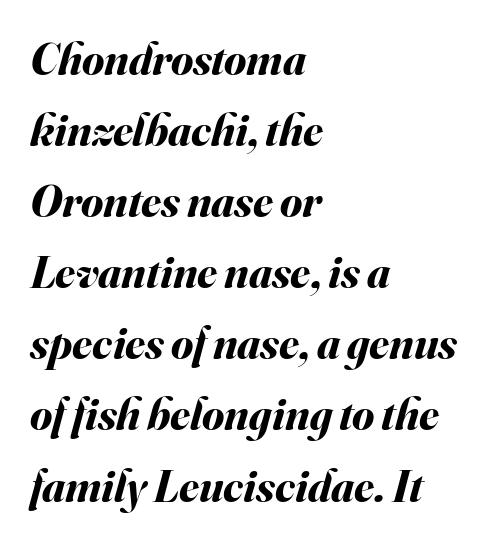
The image shows 45 px bold type, italic (leaning right); set left-aligned, normal line spacing (1.58x), normal letter spacing, not underlined; medium stroke contrast and a small x-height.
